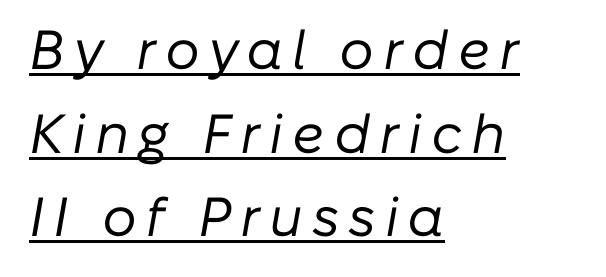
{"italic": "yes", "lean": "right", "slant_degrees": 10, "bold": "no", "weight": "regular", "width": "normal", "stroke_contrast": "low", "x_height": "medium", "monospaced": "no", "underline": "yes", "align": "left", "line_spacing": "normal", "line_spacing_ratio": 1.52, "glyph_px": 55}
